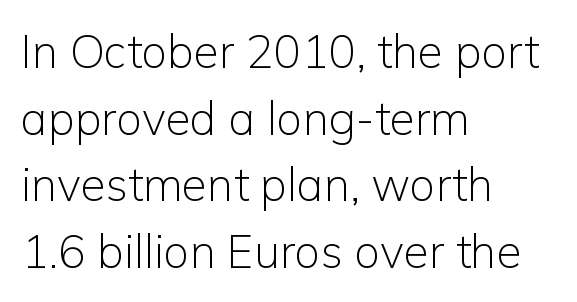
Q: Is the text bold? A: No.
Q: Is the text italic (slanted)? A: No, it is upright.
Q: Is the typeface a serif or a sans-serif typeface? A: Sans-serif.
Q: Is the text underlined? A: No.
Q: How is the paragraph aligned? A: Left-aligned.
Q: Is the spacing between letters normal or unusually wide? A: Normal.
Q: Is the spacing between lines tight, normal or loose? A: Normal.
Q: Width (condensed, normal, or wide)? A: Normal.
Q: Stroke contrast? A: Low.
Q: x-height? A: Medium.
Q: Monospaced? A: No.
